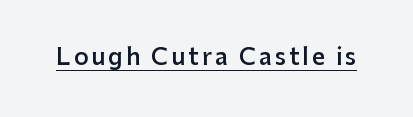
{"italic": "no", "bold": "semi", "underline": "yes", "glyph_px": 23}
